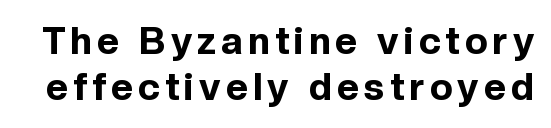
Each letter's strokes conclude bluntly, with no projecting serifs. Italic: no, the glyphs are upright roman. Each glyph is drawn with heavy, bold strokes. You could not count columns in this text — the font is proportionally spaced. Any mark beneath the type? The region is blank.
